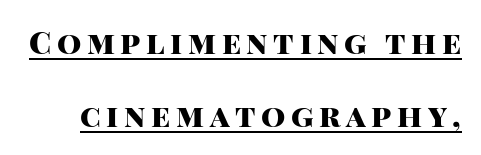
{"serif": "no", "italic": "no", "bold": "yes", "weight": "heavy", "width": "normal", "stroke_contrast": "high", "x_height": "large", "monospaced": "no", "underline": "yes", "line_spacing": "loose", "line_spacing_ratio": 2.34, "glyph_px": 31}
